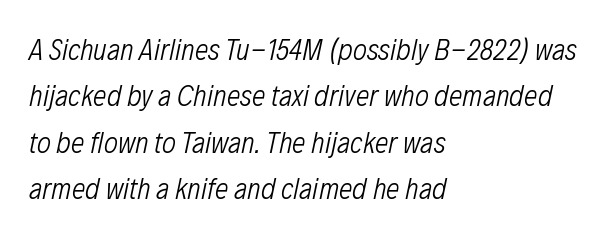
{"italic": "yes", "lean": "right", "slant_degrees": 12, "bold": "no", "weight": "light", "width": "condensed", "stroke_contrast": "low", "x_height": "medium", "monospaced": "no", "underline": "no", "align": "left", "line_spacing": "normal", "line_spacing_ratio": 1.55, "letter_spacing": "normal", "letter_spacing_em": 0.0, "glyph_px": 30}
